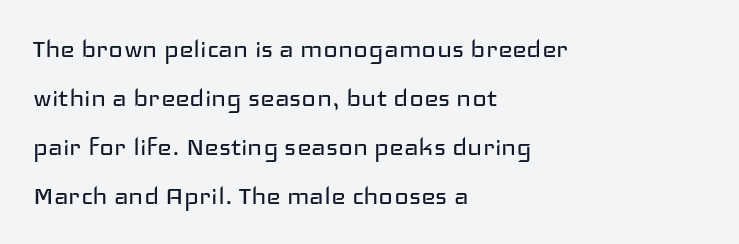
{"serif": "no", "italic": "no", "bold": "no", "weight": "regular", "width": "wide", "stroke_contrast": "low", "x_height": "medium", "monospaced": "no", "underline": "no", "align": "left", "line_spacing": "normal", "line_spacing_ratio": 1.58, "letter_spacing": "normal", "letter_spacing_em": 0.0, "glyph_px": 31}
